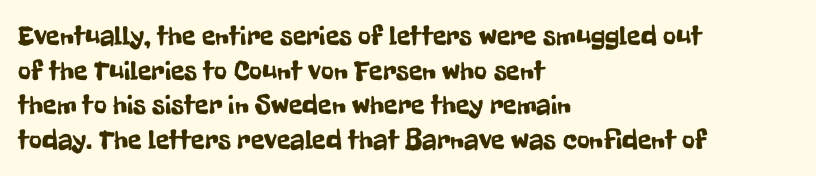
The image shows 28 px condensed sans-serif type, upright; set left-aligned, line spacing 1.24x, normal letter spacing, not underlined; low stroke contrast and a medium x-height.
